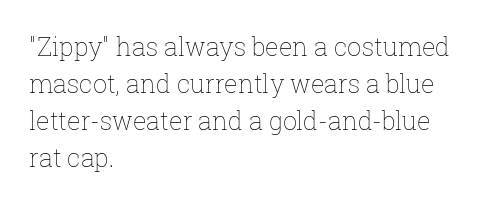
{"italic": "no", "bold": "no", "underline": "no", "align": "left", "line_spacing": "normal", "line_spacing_ratio": 1.48, "letter_spacing": "normal", "letter_spacing_em": 0.0, "glyph_px": 25}
